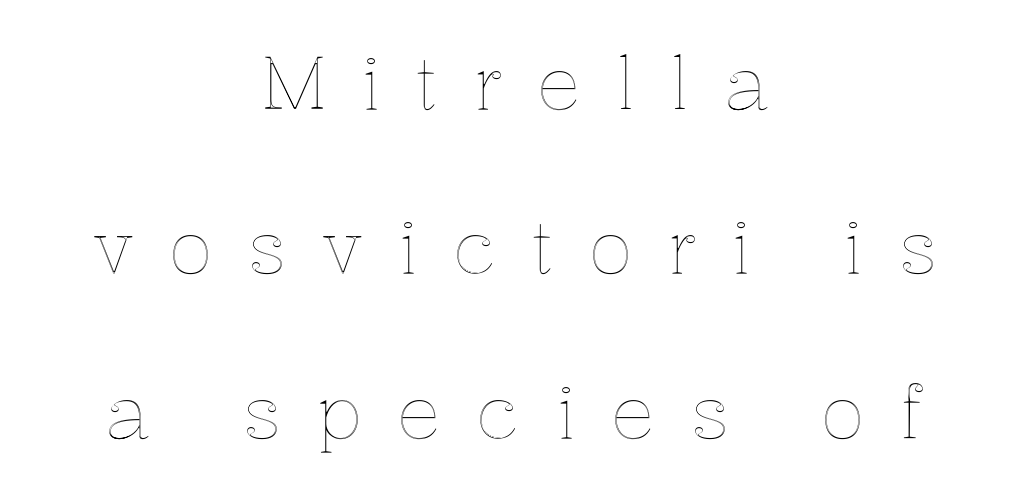
{"italic": "no", "width": "normal", "x_height": "medium", "monospaced": "no", "underline": "no", "align": "center", "line_spacing": "loose", "line_spacing_ratio": 2.22, "letter_spacing": "wide", "letter_spacing_em": 0.47, "glyph_px": 74}
